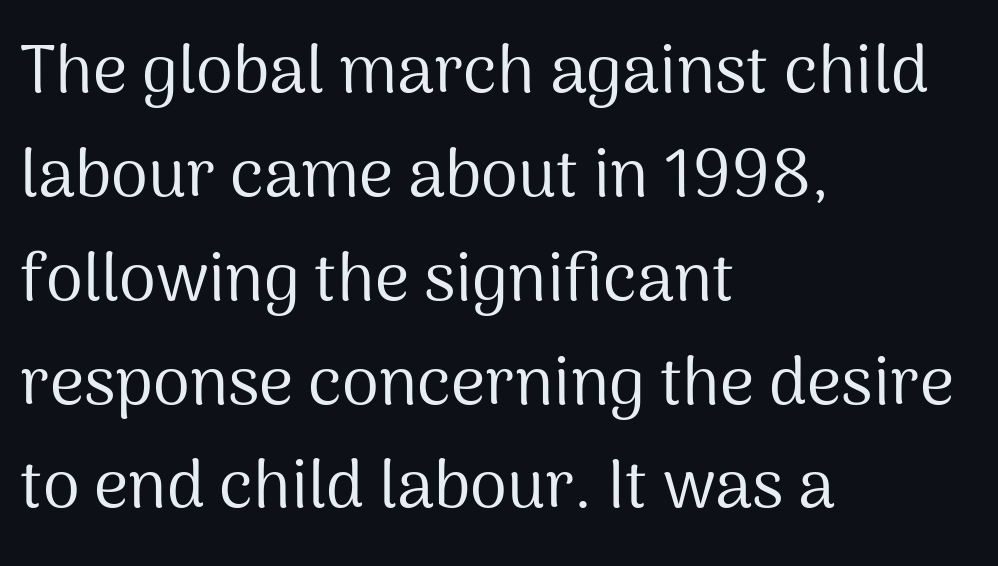
Here the glyphs are tracked normally, forming tight word shapes. In terms of posture, this sample is upright. Bare-footed words on every line. Caption: multi-line text, flush left, ragged right.
